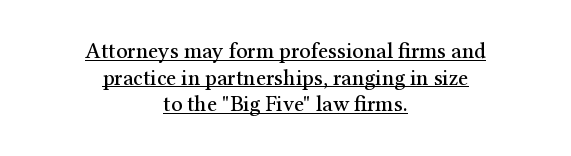
The image shows 22 px text type, upright; set centered, line spacing 1.21x, normal letter spacing, underlined.
